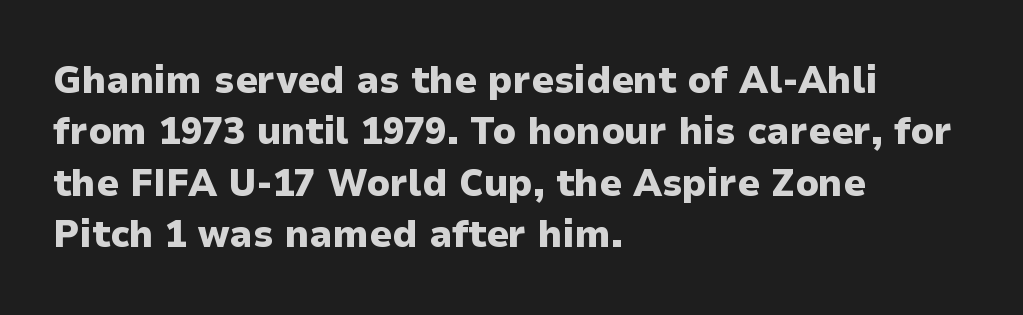
{"serif": "no", "italic": "no", "bold": "yes", "weight": "heavy", "width": "normal", "stroke_contrast": "low", "x_height": "medium", "monospaced": "no", "underline": "no", "align": "left", "line_spacing": "normal", "line_spacing_ratio": 1.32, "letter_spacing": "normal", "letter_spacing_em": 0.0, "glyph_px": 39}
